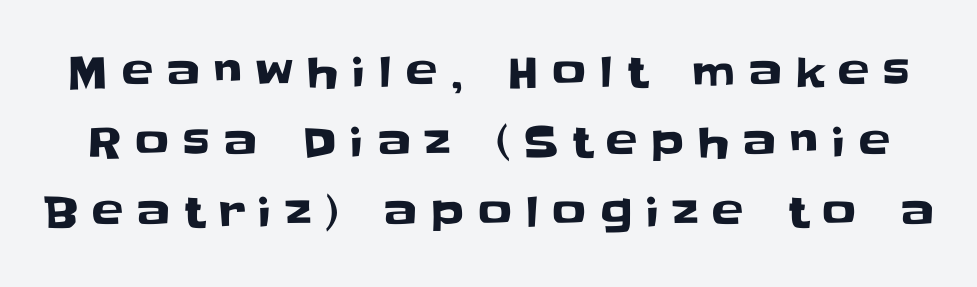
The image shows 42 px sans-serif type, upright; set normal line spacing (1.67x), unusually wide letter spacing (+0.33 em), not underlined; low stroke contrast and a large x-height.
